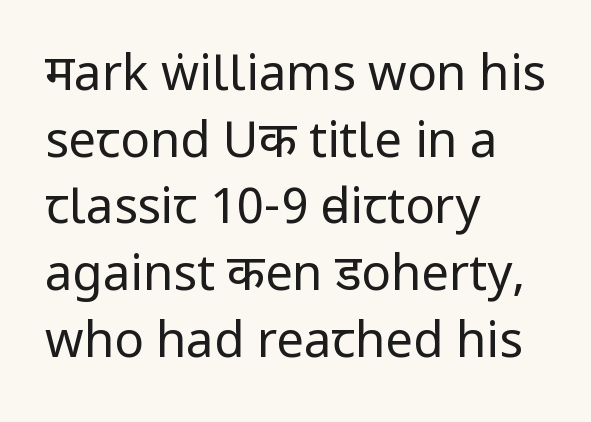
Q: Is the text bold? A: No.
Q: Is the text italic (slanted)? A: No, it is upright.
Q: Is the typeface a serif or a sans-serif typeface? A: Sans-serif.
Q: Is the text underlined? A: No.
Q: How is the paragraph aligned? A: Left-aligned.
Q: Is the spacing between letters normal or unusually wide? A: Normal.
Q: Is the spacing between lines tight, normal or loose? A: Normal.
Q: Width (condensed, normal, or wide)? A: Condensed.
Q: Stroke contrast? A: Low.
Q: x-height? A: Large.
Q: Monospaced? A: No.
